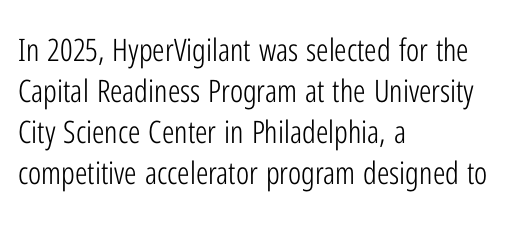
The image shows 31 px light, condensed sans-serif type, upright; set left-aligned, normal line spacing (1.32x), normal letter spacing, not underlined; low stroke contrast and a medium x-height.
